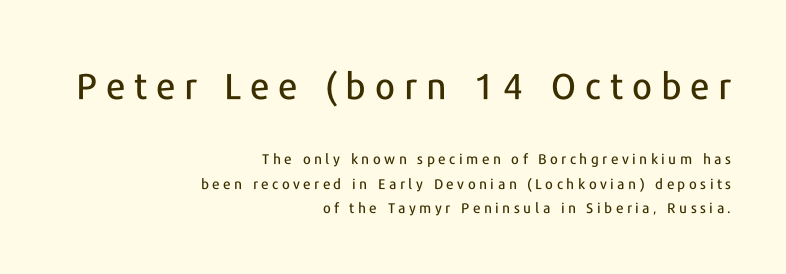
Q: Is the text italic (slanted)? A: No, it is upright.
Q: Is the typeface a serif or a sans-serif typeface? A: Sans-serif.
Q: Is the text underlined? A: No.
Q: How is the paragraph aligned? A: Right-aligned.
Q: Is the spacing between letters normal or unusually wide? A: Unusually wide.
Q: Which block of text is set in a larger size, the first (top) or the second (bottom)? A: The first (top) one.
Q: Width (condensed, normal, or wide)? A: Normal.
Q: Stroke contrast? A: Low.
Q: x-height? A: Medium.
Q: Monospaced? A: No.
